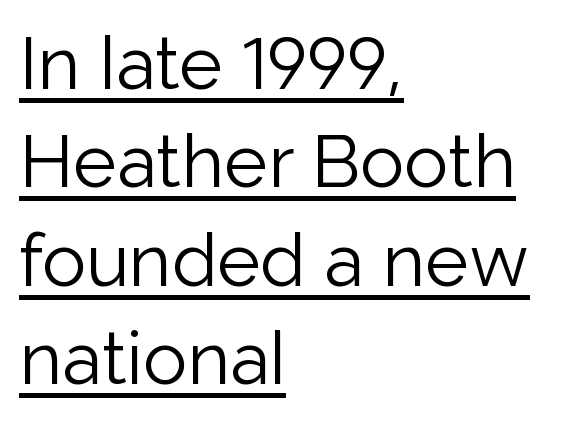
{"serif": "no", "italic": "no", "bold": "no", "weight": "light", "width": "normal", "stroke_contrast": "low", "x_height": "medium", "monospaced": "no", "underline": "yes", "align": "left", "line_spacing": "normal", "line_spacing_ratio": 1.33, "letter_spacing": "normal", "letter_spacing_em": 0.0, "glyph_px": 74}
